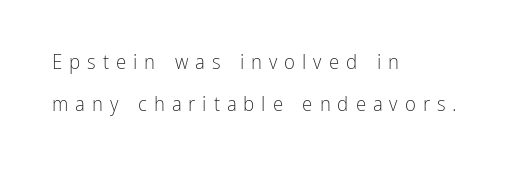
The image shows 21 px text type, upright; set left-aligned, loose line spacing (1.98x), unusually wide letter spacing (+0.33 em), not underlined.
